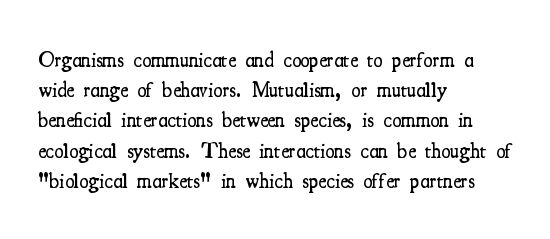
Q: Is the text bold? A: Semi-bold.
Q: Is the text italic (slanted)? A: No, it is upright.
Q: Is the text underlined? A: No.
Q: How is the paragraph aligned? A: Left-aligned.
Q: Is the spacing between letters normal or unusually wide? A: Normal.
Q: Is the spacing between lines tight, normal or loose? A: Normal.
